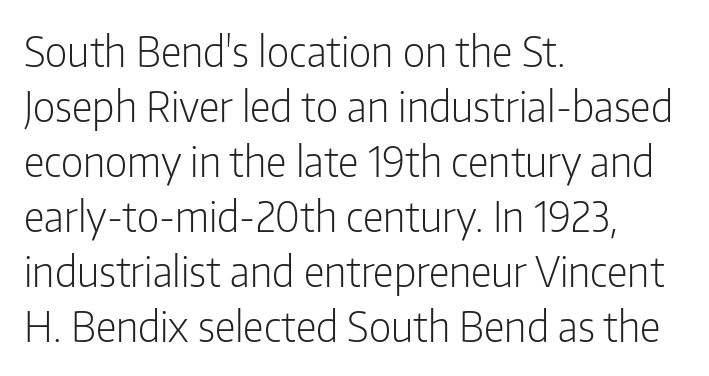
The image shows 41 px light, condensed sans-serif type, upright; set left-aligned, normal line spacing (1.34x), normal letter spacing, not underlined; low stroke contrast and a medium x-height.
